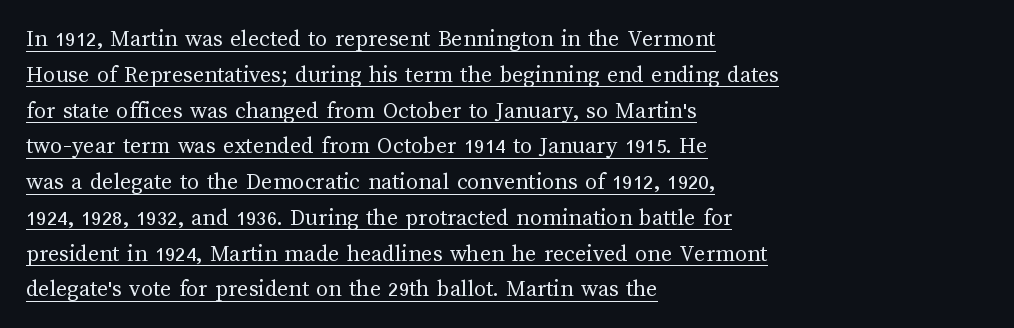
{"italic": "no", "bold": "no", "underline": "yes", "align": "left", "line_spacing": "normal", "line_spacing_ratio": 1.49, "letter_spacing": "normal", "letter_spacing_em": 0.0, "glyph_px": 24}
